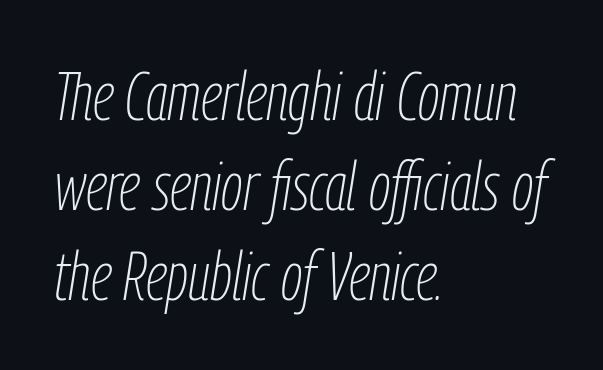
Q: Is the text bold? A: No.
Q: Is the text italic (slanted)? A: Yes, it leans right by about 9 degrees.
Q: Is the text underlined? A: No.
Q: How is the paragraph aligned? A: Left-aligned.
Q: Is the spacing between letters normal or unusually wide? A: Normal.
Q: Is the spacing between lines tight, normal or loose? A: Normal.
Q: Width (condensed, normal, or wide)? A: Condensed.
Q: Stroke contrast? A: Low.
Q: x-height? A: Medium.
Q: Monospaced? A: No.
